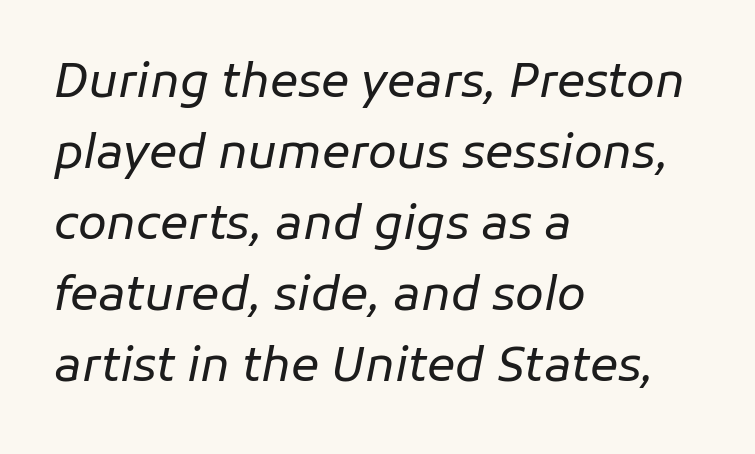
Q: Is the text bold? A: No.
Q: Is the text italic (slanted)? A: Yes, it leans right by about 11 degrees.
Q: Is the text underlined? A: No.
Q: How is the paragraph aligned? A: Left-aligned.
Q: Is the spacing between letters normal or unusually wide? A: Normal.
Q: Is the spacing between lines tight, normal or loose? A: Normal.
Q: Width (condensed, normal, or wide)? A: Normal.
Q: Stroke contrast? A: Low.
Q: x-height? A: Medium.
Q: Monospaced? A: No.
